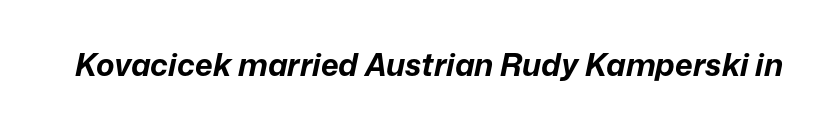
The image shows 31 px bold type, italic (leaning right); set normal letter spacing, not underlined; low stroke contrast and a medium x-height.
